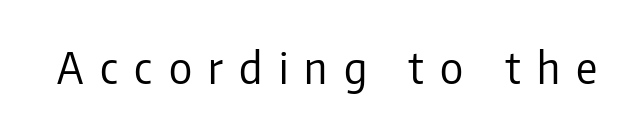
The image shows 44 px regular-weight, condensed sans-serif type, upright; set unusually wide letter spacing (+0.37 em), not underlined; low stroke contrast and a medium x-height.
